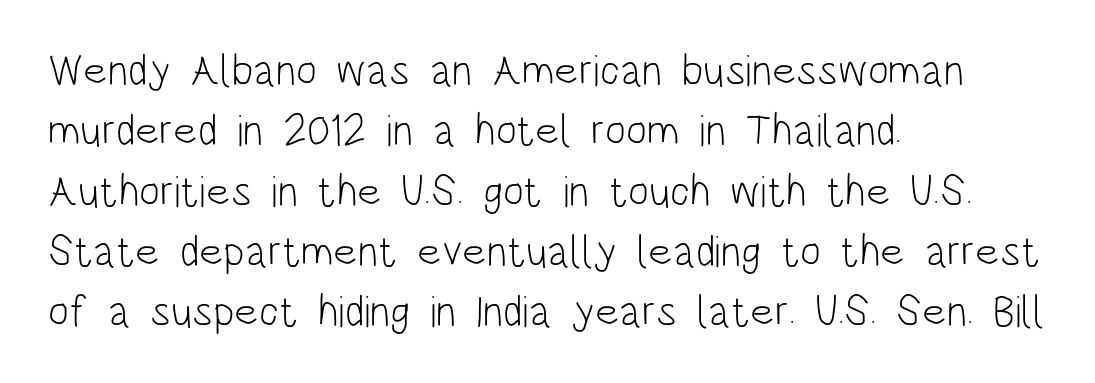
The image shows 44 px light, condensed sans-serif type, upright; set left-aligned, normal line spacing (1.37x), normal letter spacing, not underlined; low stroke contrast and a large x-height.
